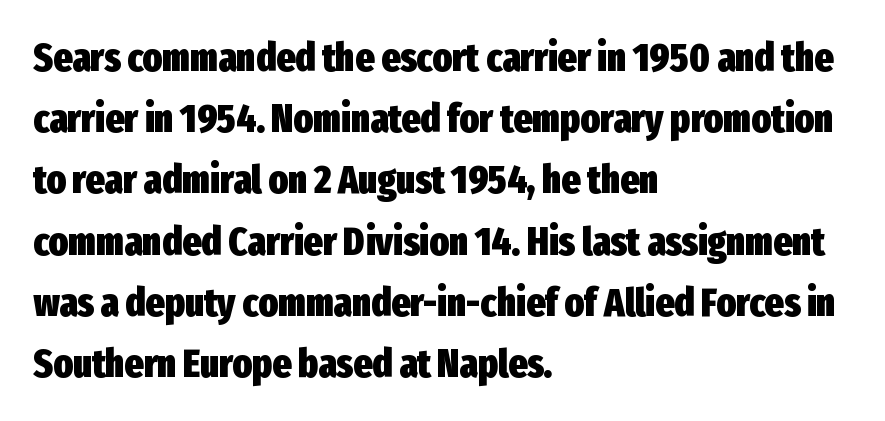
These lines stack with their left ends in a neat column. Caption: standard tracking, unaltered. The face used here is proportionally spaced, like ordinary book or web type. Quick note: interline space is typical.
